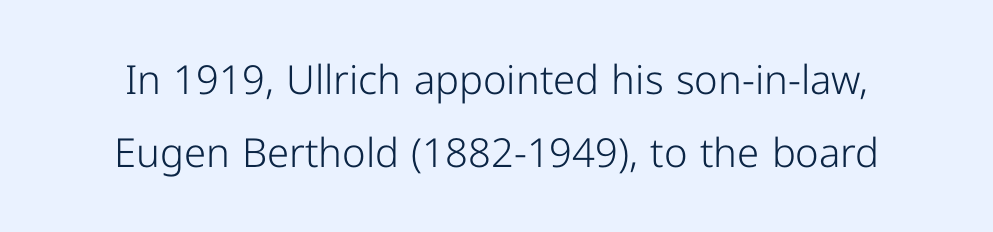
{"serif": "no", "italic": "no", "bold": "no", "weight": "light", "width": "normal", "stroke_contrast": "low", "x_height": "medium", "monospaced": "no", "underline": "no", "line_spacing_ratio": 1.83, "letter_spacing": "normal", "letter_spacing_em": 0.0, "glyph_px": 40}
